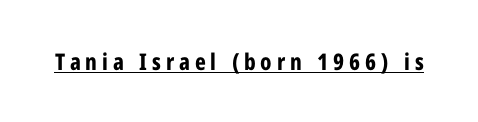
The image shows 23 px bold type, upright; set unusually wide letter spacing (+0.21 em), underlined.
